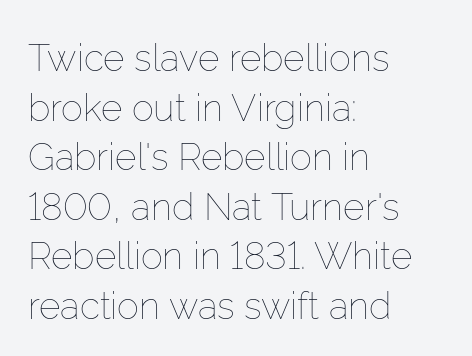
The image shows 37 px thin type, upright; set left-aligned, normal line spacing (1.34x), normal letter spacing, not underlined; low stroke contrast and a medium x-height.
